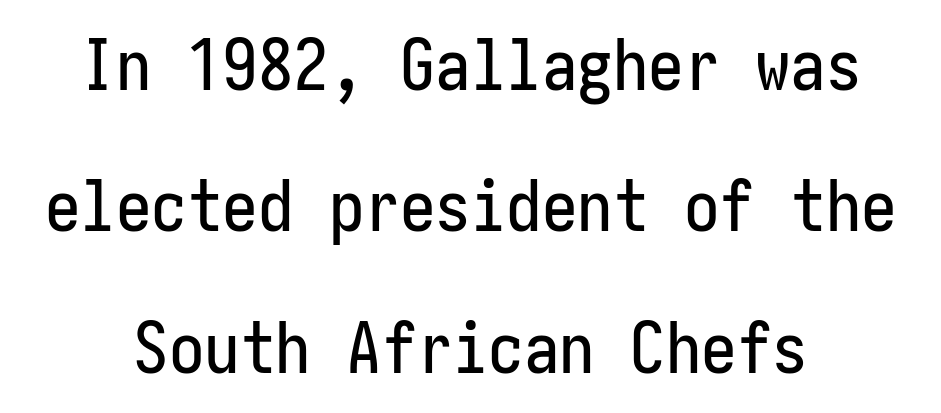
Q: Is the text italic (slanted)? A: No, it is upright.
Q: Is the typeface a serif or a sans-serif typeface? A: Sans-serif.
Q: Is the text underlined? A: No.
Q: How is the paragraph aligned? A: Centered.
Q: Is the spacing between letters normal or unusually wide? A: Normal.
Q: Is the spacing between lines tight, normal or loose? A: Loose.
Q: Width (condensed, normal, or wide)? A: Condensed.
Q: Stroke contrast? A: Low.
Q: x-height? A: Medium.
